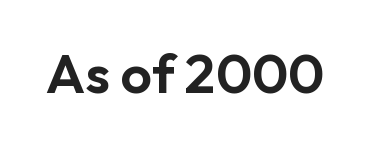
Is this a fixed-width face? No — the glyphs have proportional, varying widths. Font category for this specimen: sans-serif. Descenders are the only things crossing below the line. Ordinary non-slanted type is in use.
